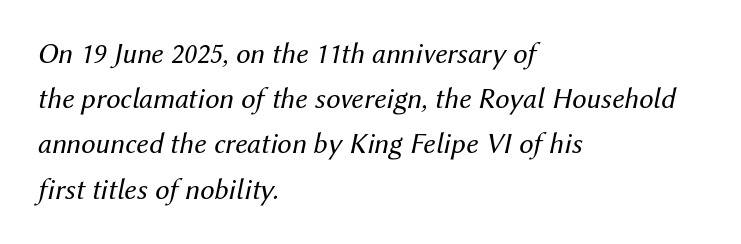
The image shows 29 px regular-weight type, italic (leaning right); set left-aligned, normal line spacing (1.56x), normal letter spacing, not underlined; medium stroke contrast and a medium x-height.
